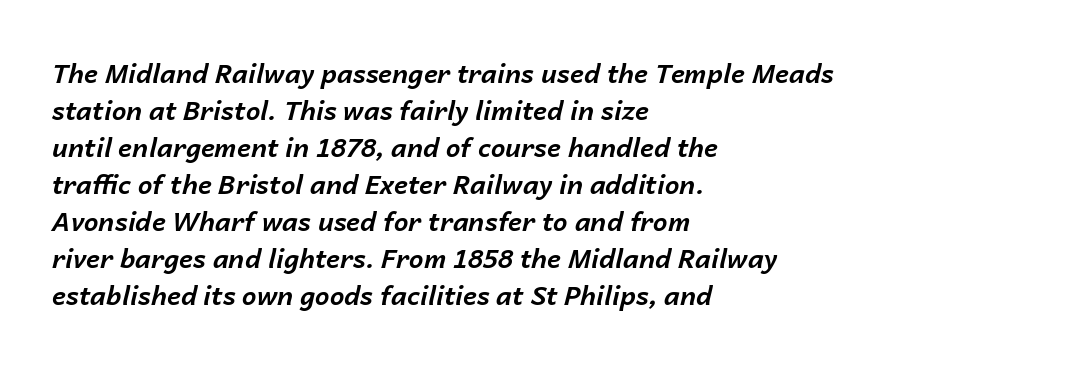
The letters are bold, with thick, heavy strokes. In terms of letterspacing, this is plain default setting. The line-height multiplier appears to be the usual default. Casual observation: everything's shoved over to the left.
